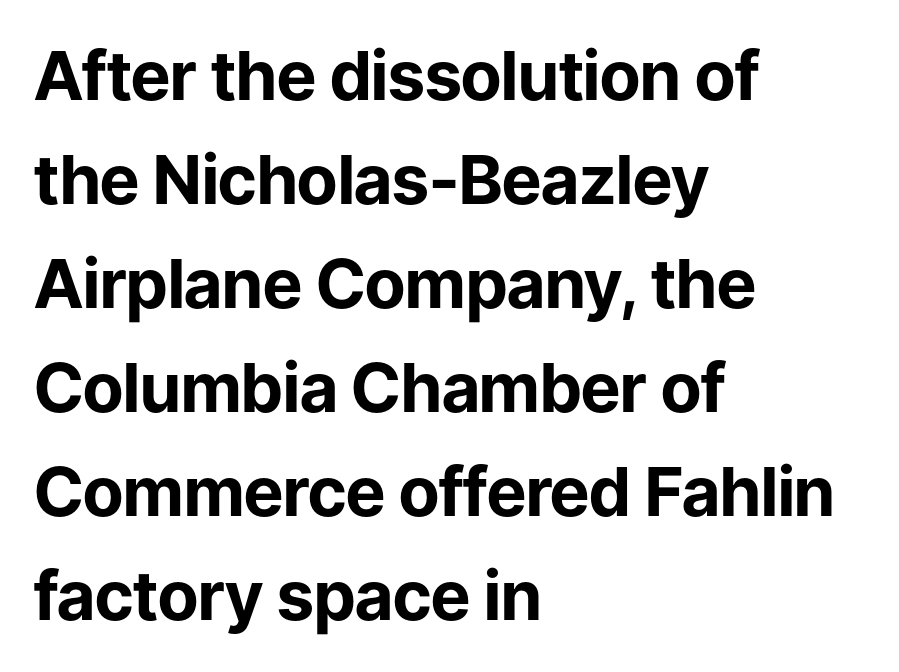
Nobody touched the tracking dial on this one. The line-height multiplier appears to be the usual default. These lines stack with their left ends in a neat column. I'd describe the lettering as bold — thick and assertive. Grotesque or geometric, the face here clearly has no serifs. When letters stand straight like this, we call the style roman or upright.
